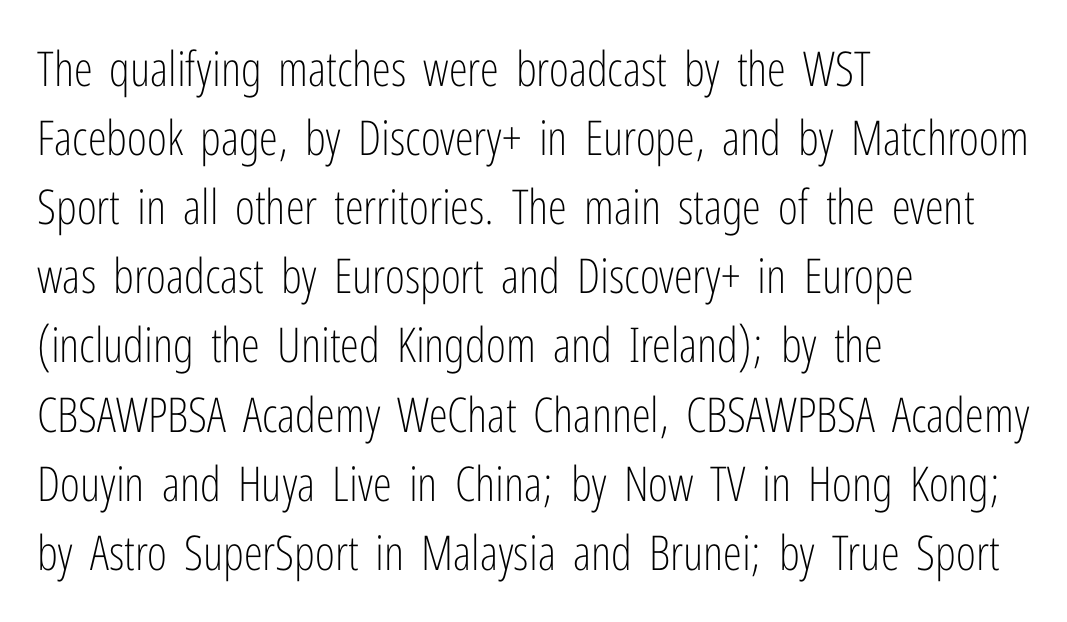
{"serif": "no", "italic": "no", "bold": "no", "weight": "light", "width": "condensed", "stroke_contrast": "low", "x_height": "medium", "monospaced": "no", "underline": "no", "align": "left", "line_spacing": "normal", "line_spacing_ratio": 1.44, "letter_spacing": "normal", "letter_spacing_em": 0.0, "glyph_px": 48}
